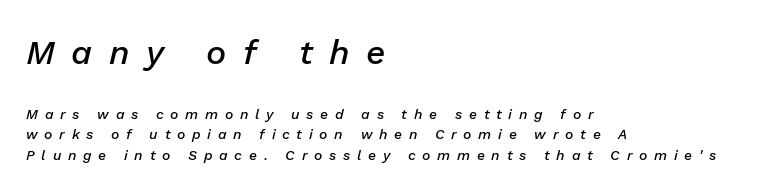
Q: Is the text bold? A: Semi-bold.
Q: Is the text italic (slanted)? A: Yes, it leans right by about 13 degrees.
Q: Is the text underlined? A: No.
Q: How is the paragraph aligned? A: Left-aligned.
Q: Is the spacing between letters normal or unusually wide? A: Unusually wide.
Q: Is the spacing between lines tight, normal or loose? A: Normal.
Q: Which block of text is set in a larger size, the first (top) or the second (bottom)? A: The first (top) one.
Q: Width (condensed, normal, or wide)? A: Normal.
Q: Stroke contrast? A: Low.
Q: x-height? A: Medium.
Q: Monospaced? A: No.
